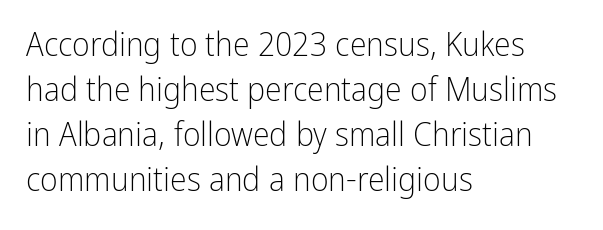
The image shows 34 px light, condensed sans-serif type, upright; set left-aligned, normal line spacing (1.32x), normal letter spacing, not underlined; low stroke contrast and a medium x-height.
